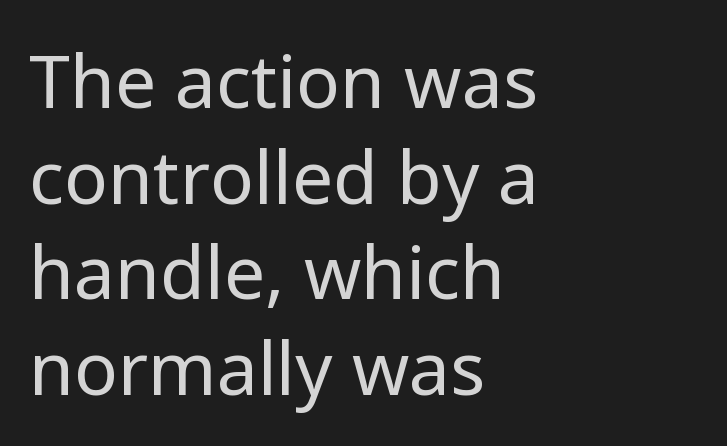
{"serif": "no", "italic": "no", "bold": "no", "weight": "regular", "width": "normal", "stroke_contrast": "low", "x_height": "medium", "monospaced": "no", "underline": "no", "align": "left", "line_spacing": "normal", "line_spacing_ratio": 1.31, "letter_spacing": "normal", "letter_spacing_em": 0.0, "glyph_px": 73}
